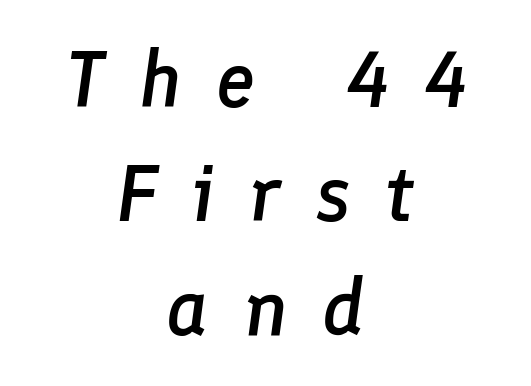
Leftover space on each line is divided equally before and after the words. The zone under the glyphs is completely vacant. Summary of weight: moderately heavy, a semibold. Compared with typical body copy, the letter spacing here is much looser. Looks like regular typesetting: each glyph gets only the width it needs.
